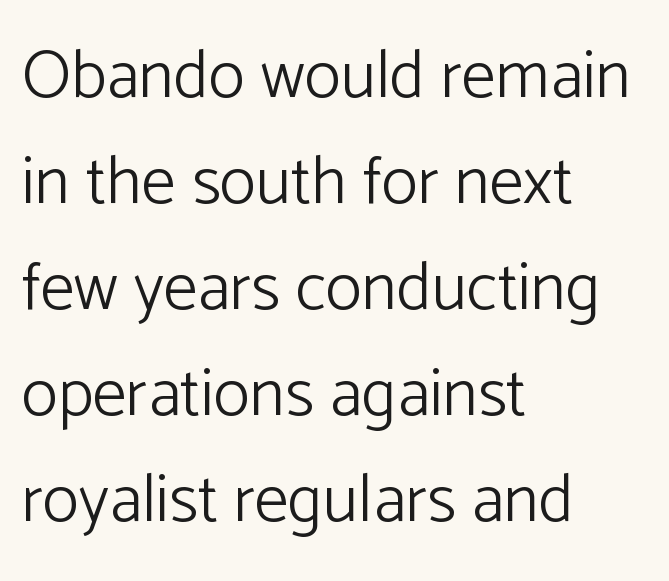
The image shows 68 px light sans-serif type, upright; set left-aligned, normal line spacing (1.56x), normal letter spacing, not underlined; low stroke contrast and a medium x-height.
